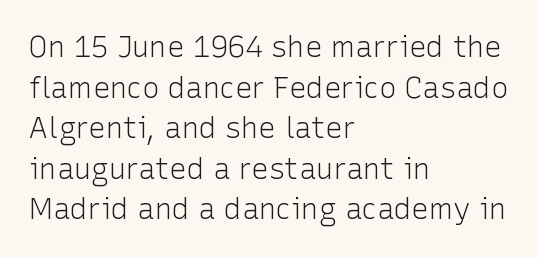
Left-aligned paragraph, ragged on the right. In terms of letterform style, serifs are entirely absent. The font is comparable to plain body text, perhaps lighter. Do the letters lean? They stand straight. Here the designer chose a conventional face with non-uniform glyph widths. A clean baseline with only descenders dipping below it.
